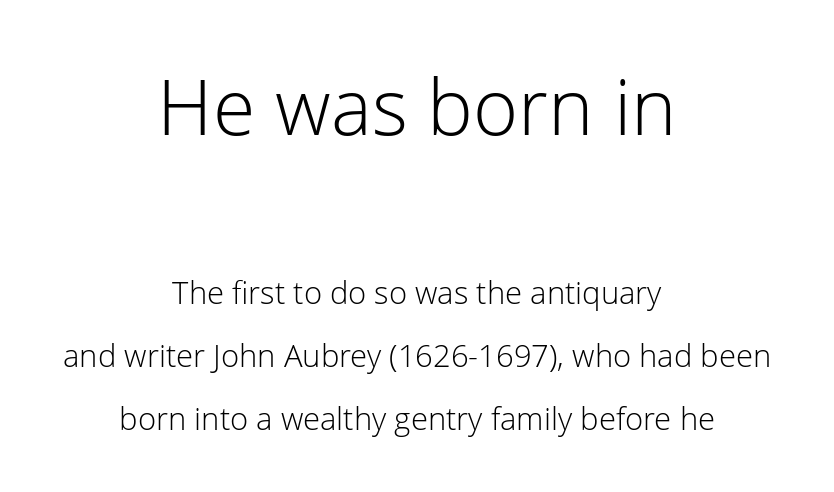
The image shows 77 px light sans-serif type, upright; set centered, loose line spacing (2.03x), normal letter spacing, not underlined; the first (top) block is 2.48x larger; low stroke contrast and a medium x-height.
